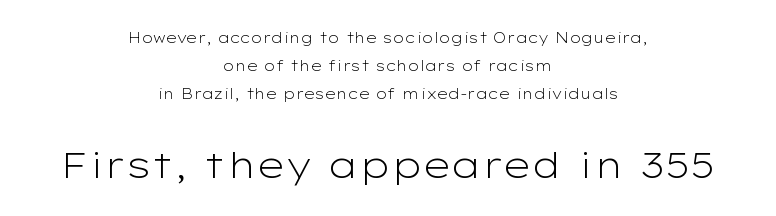
{"serif": "no", "italic": "no", "bold": "no", "weight": "light", "width": "wide", "stroke_contrast": "low", "x_height": "medium", "monospaced": "no", "underline": "no", "align": "center", "line_spacing": "loose", "line_spacing_ratio": 2.0, "letter_spacing": "normal", "letter_spacing_em": 0.0, "larger_block": "second", "size_ratio": 2.57, "glyph_px": 36}
